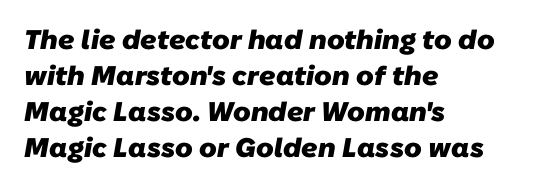
Check the space under the baseline: it is left empty. Does the leading feel generous? No, just average. Pretty heavy lettering here — definitely bold. These lines keep a tight, regular rhythm from letter to letter.
